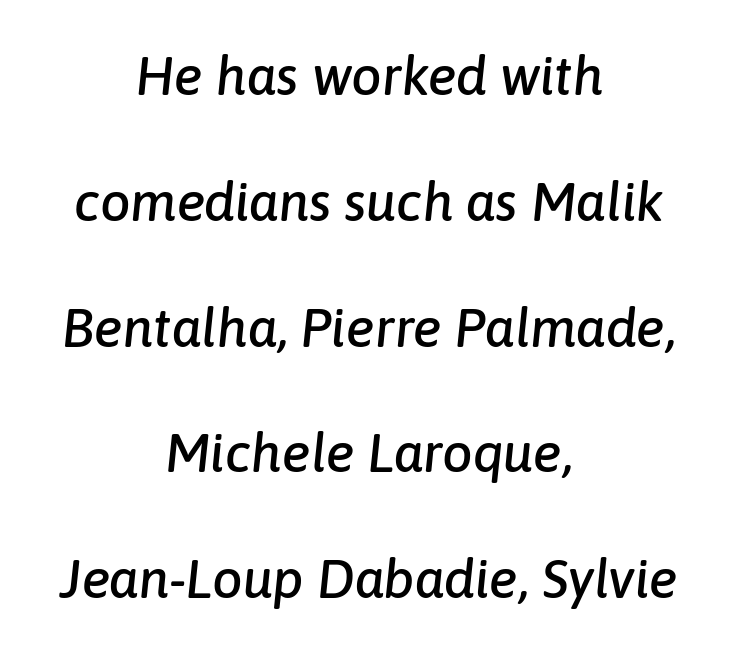
Glance below the letters and you will spot only blank space. Look at the tracking — it's just the regular setting, nothing added. A typesetter would mark this as italic. The rendering uses natural spacing where letterforms have individual widths. This rendering uses center alignment, leaving both contours irregular but symmetric. Each new line begins a long way beneath the previous one.
